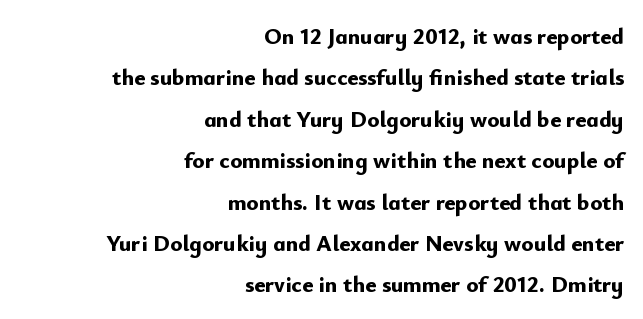
This is the regular roman posture of the typeface. Between one letter and the next there's only the usual sliver of space. The paragraph shown leans on its right margin. Letters rest on an invisible, unmarked baseline. A dark, heavy texture on the line: the type is bold.
